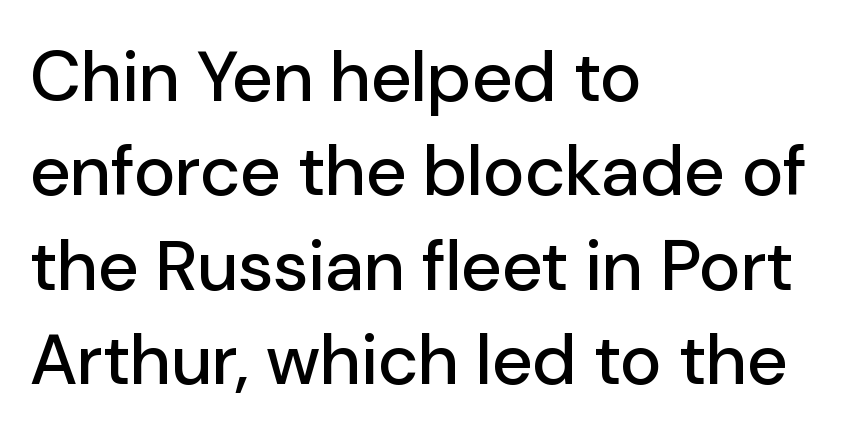
Q: Is the text italic (slanted)? A: No, it is upright.
Q: Is the typeface a serif or a sans-serif typeface? A: Sans-serif.
Q: Is the text underlined? A: No.
Q: How is the paragraph aligned? A: Left-aligned.
Q: Is the spacing between letters normal or unusually wide? A: Normal.
Q: Is the spacing between lines tight, normal or loose? A: Normal.
Q: Width (condensed, normal, or wide)? A: Normal.
Q: Stroke contrast? A: Low.
Q: x-height? A: Medium.
Q: Monospaced? A: No.
